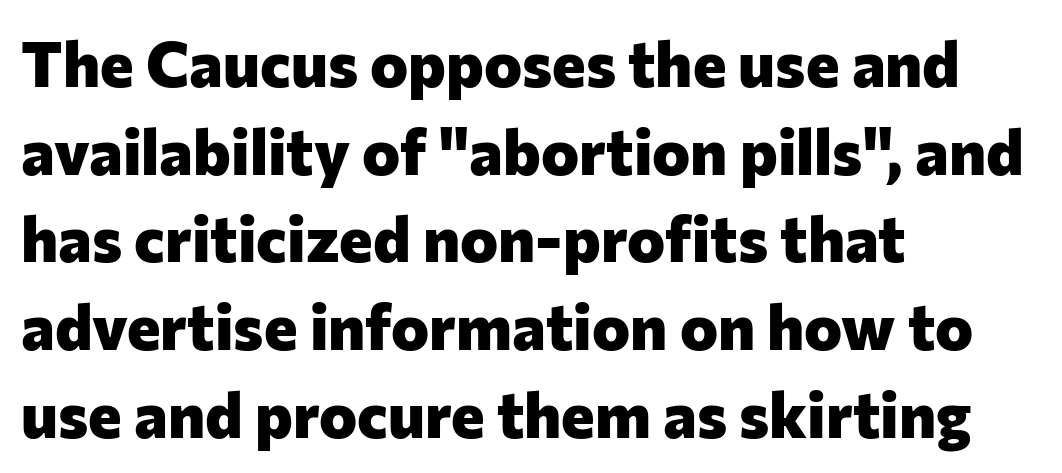
You could not count columns in this text — the font is proportionally spaced. Leftover space on each line is placed entirely after the last word. The lettering holds an erect, upright posture throughout. This rendering employs a face without finishing strokes, i.e., a sans-serif. I'd describe the lettering as bold — thick and assertive. One glance says typical: line gaps are just what's usual.
